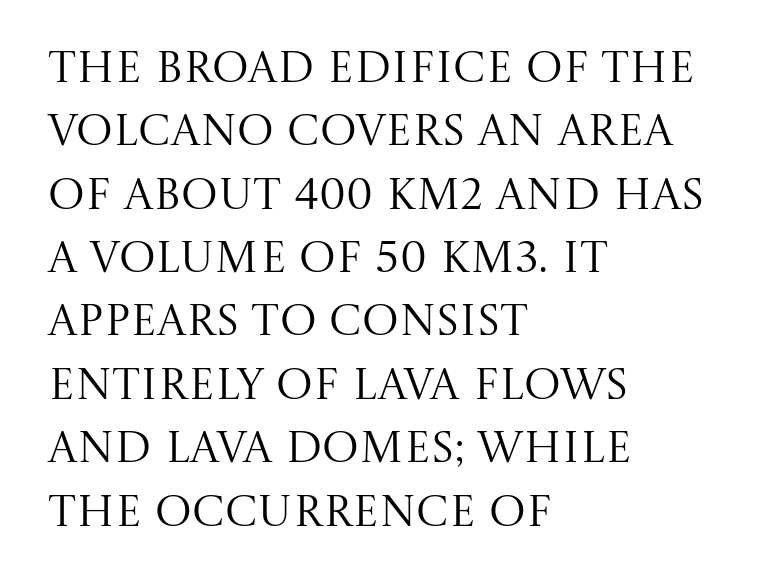
The image shows 44 px regular-weight serif type, upright; set left-aligned, normal line spacing (1.44x), normal letter spacing, not underlined; medium stroke contrast and a large x-height.
